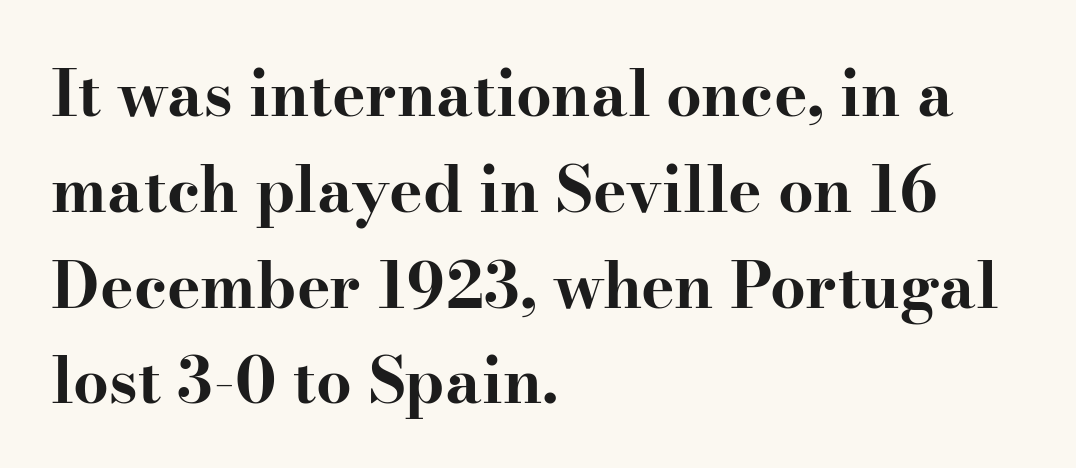
Q: Is the text bold? A: Yes.
Q: Is the text italic (slanted)? A: No, it is upright.
Q: Is the typeface a serif or a sans-serif typeface? A: Serif.
Q: Is the text underlined? A: No.
Q: How is the paragraph aligned? A: Left-aligned.
Q: Is the spacing between letters normal or unusually wide? A: Normal.
Q: Is the spacing between lines tight, normal or loose? A: Normal.
Q: Width (condensed, normal, or wide)? A: Wide.
Q: Stroke contrast? A: High.
Q: x-height? A: Small.
Q: Monospaced? A: No.
